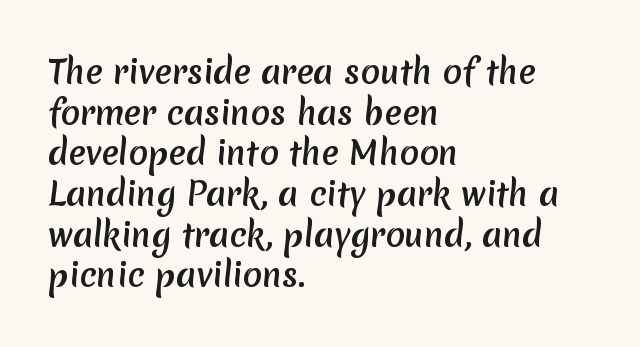
Q: Is the text bold? A: Yes.
Q: Is the typeface a serif or a sans-serif typeface? A: Sans-serif.
Q: Is the text underlined? A: No.
Q: How is the paragraph aligned? A: Left-aligned.
Q: Is the spacing between letters normal or unusually wide? A: Normal.
Q: Is the spacing between lines tight, normal or loose? A: Normal.
Q: Width (condensed, normal, or wide)? A: Normal.
Q: Stroke contrast? A: Low.
Q: x-height? A: Medium.
Q: Monospaced? A: No.
